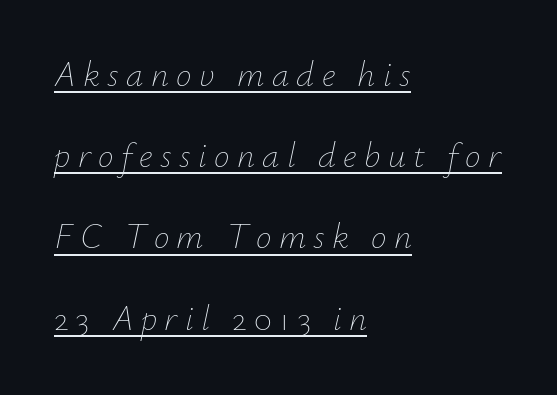
The line texture is sparse and dotted thanks to wide tracking. Stem width sits at or under what a default text font uses. Does the lettering tilt? It does — this is italic. Here the designer chose a conventional face with non-uniform glyph widths. Does a line run under the words? Yes, clearly.
